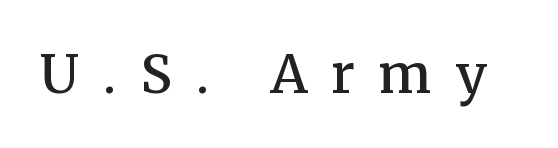
{"serif": "yes", "italic": "no", "bold": "semi", "weight": "semibold", "width": "normal", "stroke_contrast": "medium", "x_height": "medium", "monospaced": "no", "underline": "no", "letter_spacing": "wide", "letter_spacing_em": 0.45, "glyph_px": 53}
